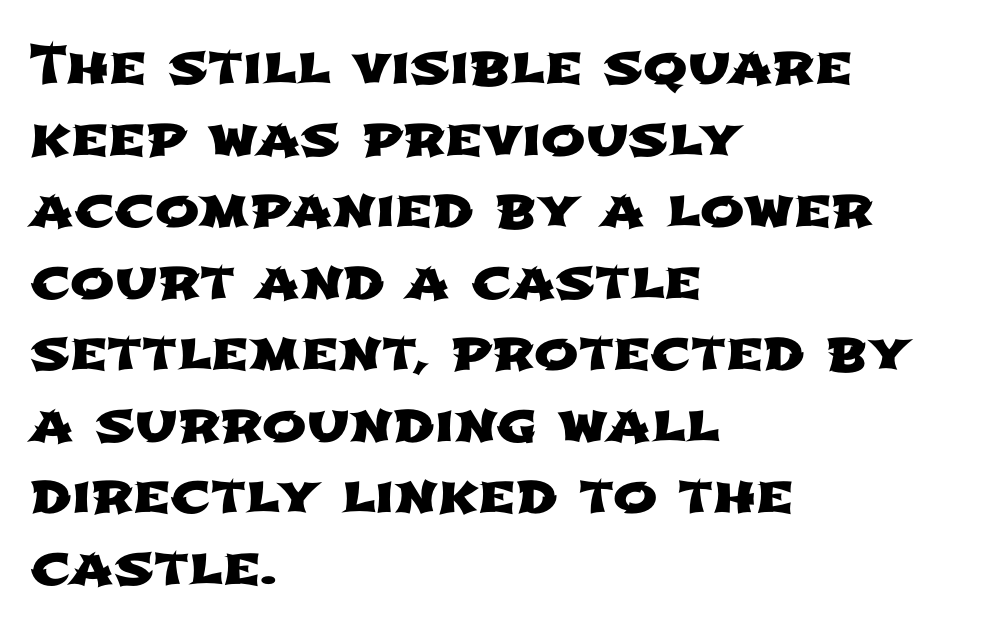
The image shows 53 px wide sans-serif type; set left-aligned, normal line spacing (1.35x), normal letter spacing, not underlined; low stroke contrast and a medium x-height.
